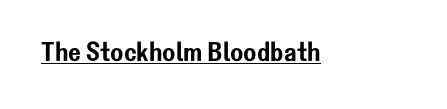
Q: Is the text italic (slanted)? A: No, it is upright.
Q: Is the text underlined? A: Yes.
Q: Is the spacing between letters normal or unusually wide? A: Normal.
